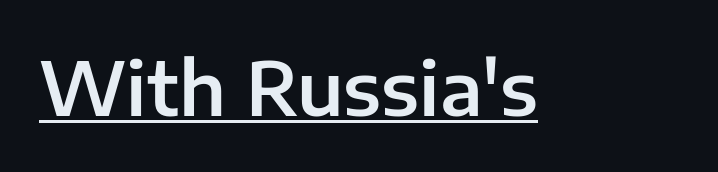
The image shows 74 px sans-serif type, upright; set normal letter spacing, underlined; low stroke contrast and a medium x-height.
